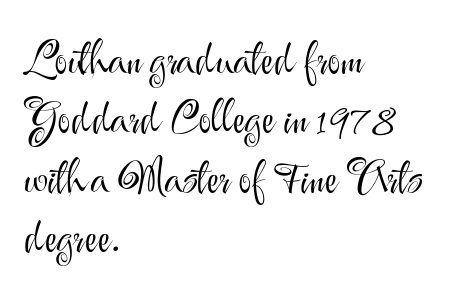
Q: Is the text bold? A: No.
Q: Is the typeface a serif or a sans-serif typeface? A: Sans-serif.
Q: Is the text underlined? A: No.
Q: How is the paragraph aligned? A: Left-aligned.
Q: Is the spacing between letters normal or unusually wide? A: Normal.
Q: Is the spacing between lines tight, normal or loose? A: Normal.
Q: Width (condensed, normal, or wide)? A: Normal.
Q: Stroke contrast? A: Medium.
Q: x-height? A: Small.
Q: Monospaced? A: No.
